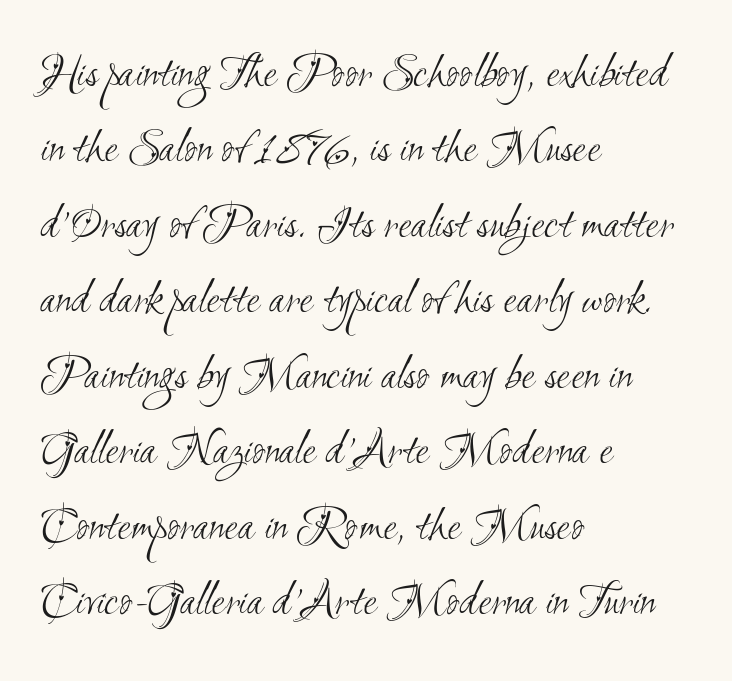
{"serif": "no", "bold": "no", "weight": "light", "width": "condensed", "stroke_contrast": "medium", "x_height": "small", "monospaced": "no", "underline": "no", "align": "left", "line_spacing": "normal", "line_spacing_ratio": 1.54, "letter_spacing": "normal", "letter_spacing_em": 0.0, "glyph_px": 49}
